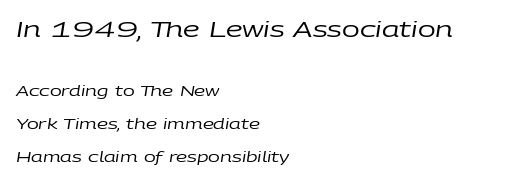
A typesetter would call this zero additional tracking. The passage shown stacks its lines with a broad gap. Observe the lean: these are italic letterforms. Top chunk: large. Bottom chunk: small. A classic flush-left, rag-right setting is used for this passage.
